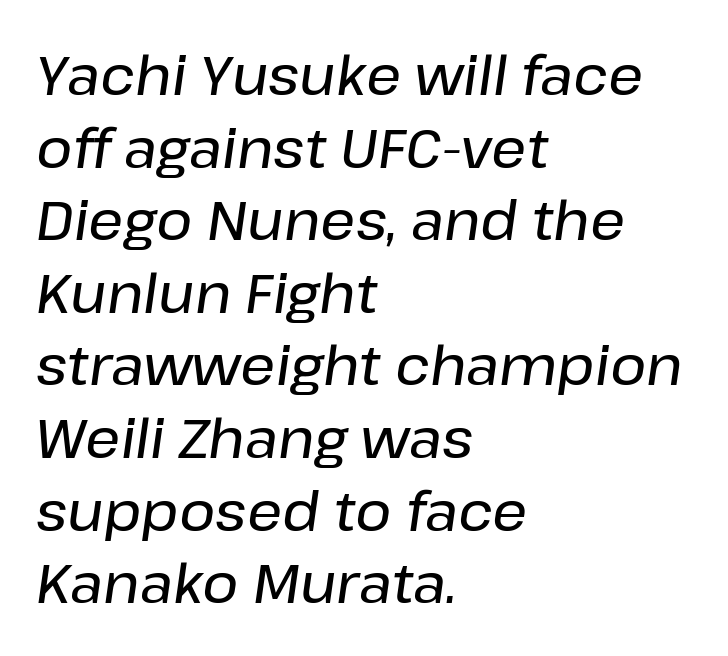
{"italic": "yes", "lean": "right", "slant_degrees": 8, "width": "normal", "stroke_contrast": "low", "x_height": "medium", "monospaced": "no", "underline": "no", "align": "left", "line_spacing": "normal", "line_spacing_ratio": 1.32, "letter_spacing": "normal", "letter_spacing_em": 0.0, "glyph_px": 55}
